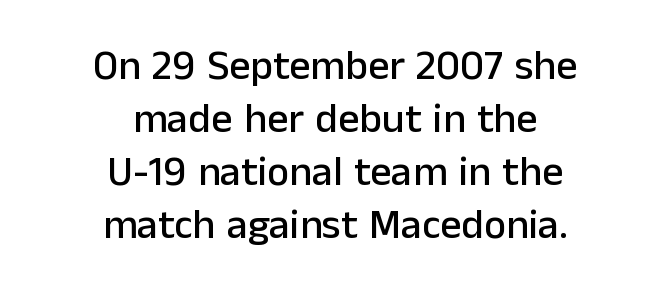
{"serif": "no", "italic": "no", "width": "normal", "stroke_contrast": "low", "x_height": "medium", "monospaced": "no", "underline": "no", "align": "center", "line_spacing": "normal", "line_spacing_ratio": 1.26, "letter_spacing": "normal", "letter_spacing_em": 0.0, "glyph_px": 42}
